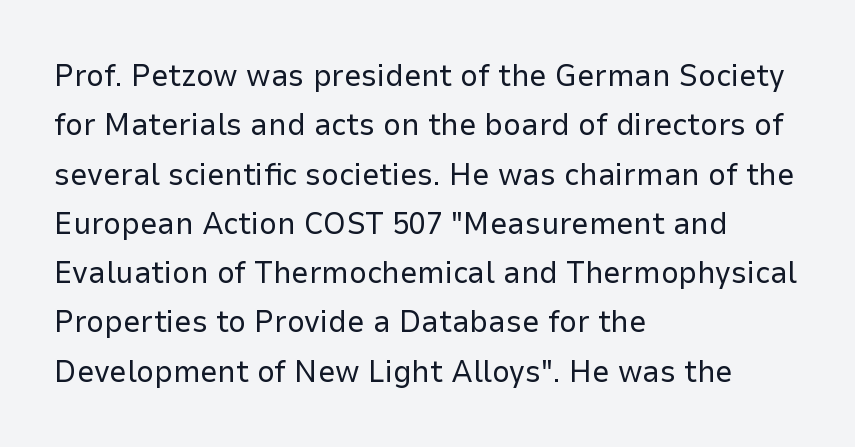
Vertically, the passage feels balanced, rows spaced as you'd expect. The area under the type is left untouched. Weight: in the light-to-regular range. This sample uses a sans-serif face. The passage shown is typed in a proportional face where columns would drift.
